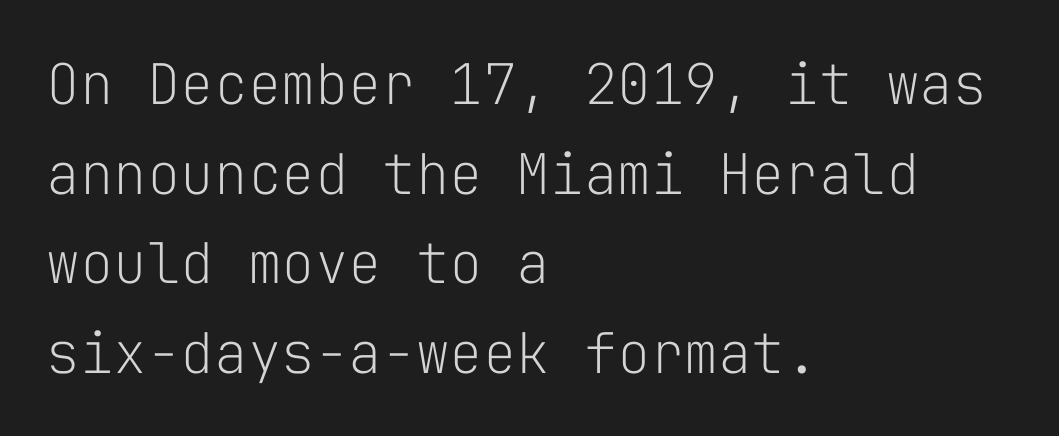
The image shows 56 px light sans-serif type, upright, monospaced; set left-aligned, normal line spacing (1.6x), normal letter spacing, not underlined; low stroke contrast and a medium x-height.
